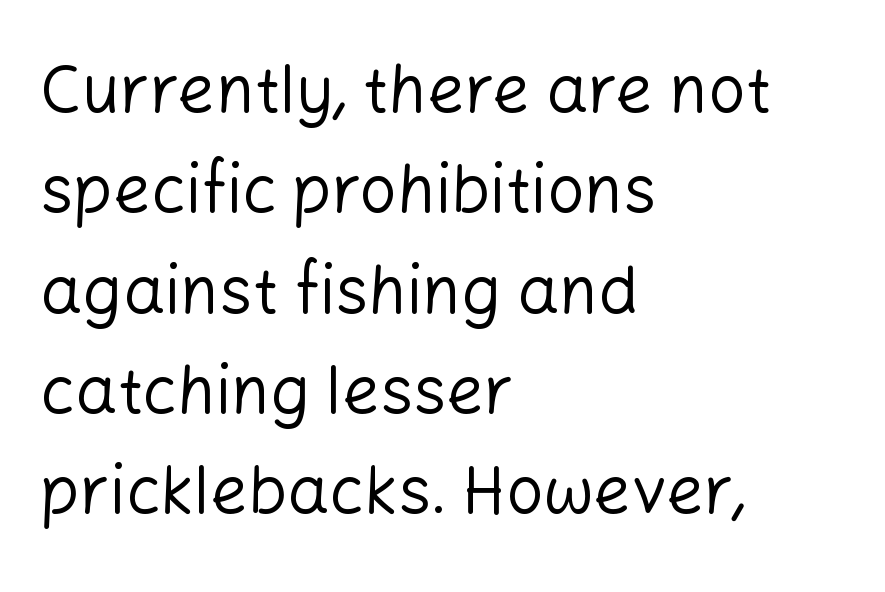
Do the characters align in a grid? No, the font is proportional. Posture: upright roman. Font category for this specimen: sans-serif. Default kerning and tracking; the words read as compact shapes.
